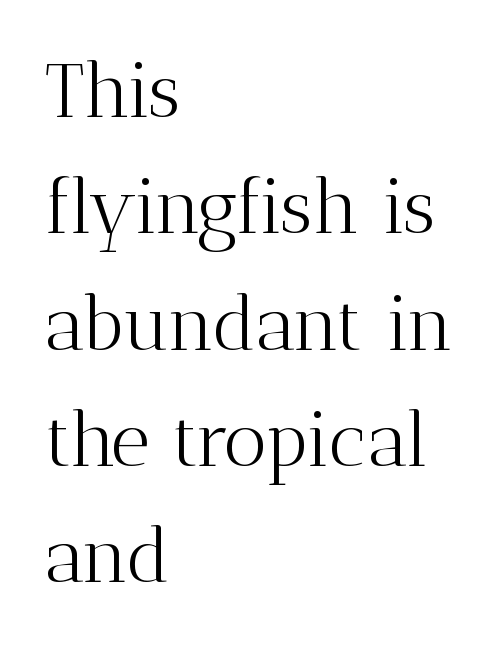
The lines sit at an ordinary, default distance from one another. It's the straight-up-and-down kind of type. Words appear dense and cohesive because spacing is normal. Where is the straight margin? On the left. I'd call this a serif setting — the letters wear small feet.
